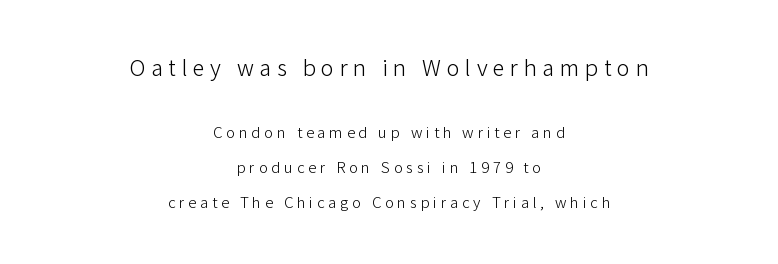
Q: Is the text bold? A: No.
Q: Is the text italic (slanted)? A: No, it is upright.
Q: Is the text underlined? A: No.
Q: How is the paragraph aligned? A: Centered.
Q: Is the spacing between letters normal or unusually wide? A: Unusually wide.
Q: Is the spacing between lines tight, normal or loose? A: Loose.
Q: Which block of text is set in a larger size, the first (top) or the second (bottom)? A: The first (top) one.
